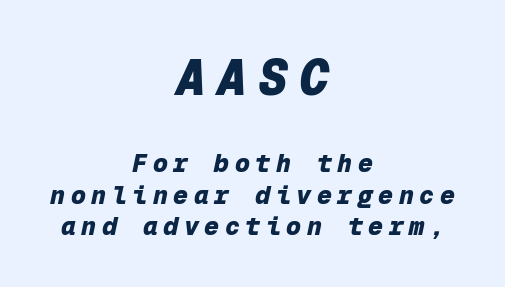
If you folded the block vertically in half, each line would mirror itself in length. Horizontal bands of white between lines are of average thickness. The passage shown begins with its larger block and ends with its smaller one. Note the uniform advance width — an 'i' takes as much space as an 'm'.
